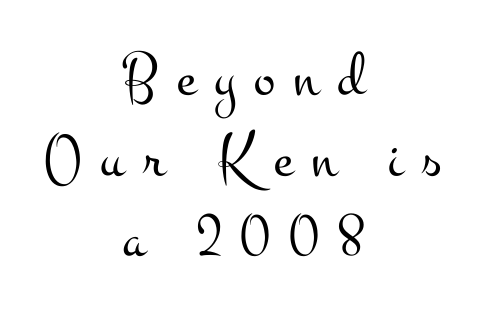
Q: Is the text bold? A: No.
Q: Is the text italic (slanted)? A: Yes.
Q: Is the text underlined? A: No.
Q: How is the paragraph aligned? A: Centered.
Q: Is the spacing between letters normal or unusually wide? A: Unusually wide.
Q: Is the spacing between lines tight, normal or loose? A: Normal.
Q: Width (condensed, normal, or wide)? A: Wide.
Q: Stroke contrast? A: Medium.
Q: x-height? A: Small.
Q: Monospaced? A: No.
